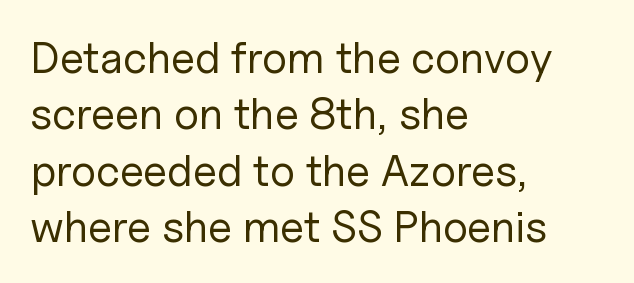
Q: Is the text bold? A: No.
Q: Is the text italic (slanted)? A: No, it is upright.
Q: Is the typeface a serif or a sans-serif typeface? A: Sans-serif.
Q: Is the text underlined? A: No.
Q: How is the paragraph aligned? A: Left-aligned.
Q: Is the spacing between letters normal or unusually wide? A: Normal.
Q: Is the spacing between lines tight, normal or loose? A: Normal.
Q: Width (condensed, normal, or wide)? A: Normal.
Q: Stroke contrast? A: Low.
Q: x-height? A: Medium.
Q: Monospaced? A: No.
